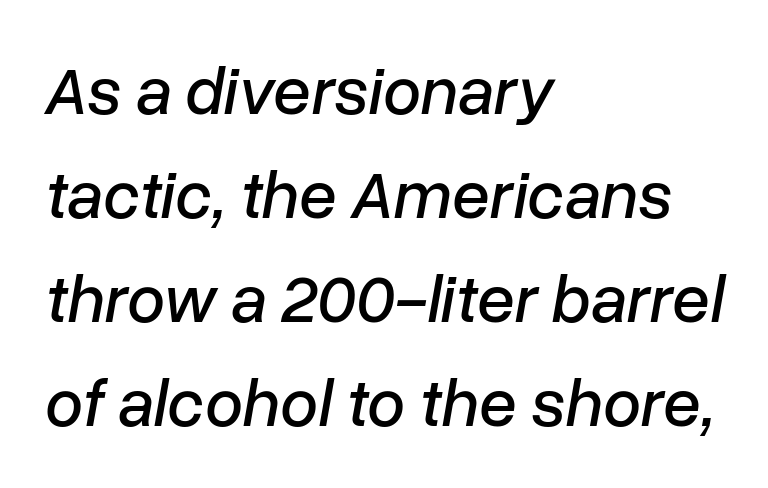
{"italic": "yes", "lean": "right", "slant_degrees": 10, "width": "normal", "stroke_contrast": "low", "x_height": "medium", "monospaced": "no", "underline": "no", "align": "left", "line_spacing": "normal", "line_spacing_ratio": 1.53, "letter_spacing": "normal", "letter_spacing_em": 0.0, "glyph_px": 68}
